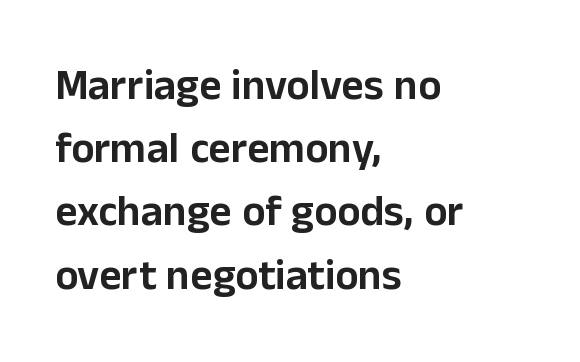
Q: Is the text italic (slanted)? A: No, it is upright.
Q: Is the typeface a serif or a sans-serif typeface? A: Sans-serif.
Q: Is the text underlined? A: No.
Q: How is the paragraph aligned? A: Left-aligned.
Q: Is the spacing between letters normal or unusually wide? A: Normal.
Q: Is the spacing between lines tight, normal or loose? A: Normal.
Q: Width (condensed, normal, or wide)? A: Normal.
Q: Stroke contrast? A: Low.
Q: x-height? A: Medium.
Q: Monospaced? A: No.
